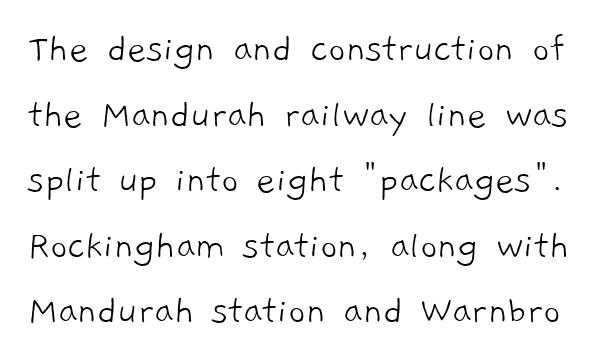
The image shows 42 px light sans-serif type; set normal line spacing (1.56x), normal letter spacing, not underlined; low stroke contrast and a medium x-height.
